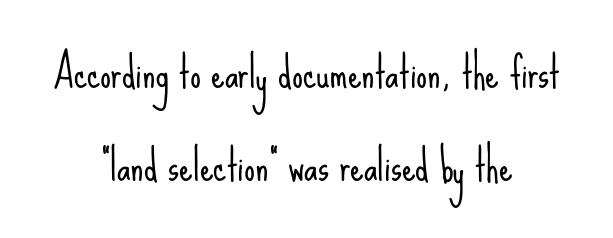
Unlike a traditional serif, this face leaves its strokes unadorned. The paragraph has two soft edges and a firm central axis. The string is rendered with underlining switched off. Note the varied advance widths — an 'i' is clearly narrower than an 'm'. This reads as an unemphasized weight, regular at the heaviest. The face used here is rendered with its standard letterfit.
